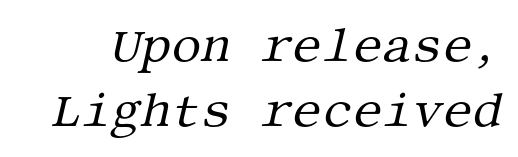
The rendering uses a moderate line-height, typical for paragraphs. Font category for this specimen: serif. The letters sit at their default tracking, neither squeezed nor spread. The cut favours lightness, reaching ordinary text weight at its darkest. Designer's note — italics engaged.
